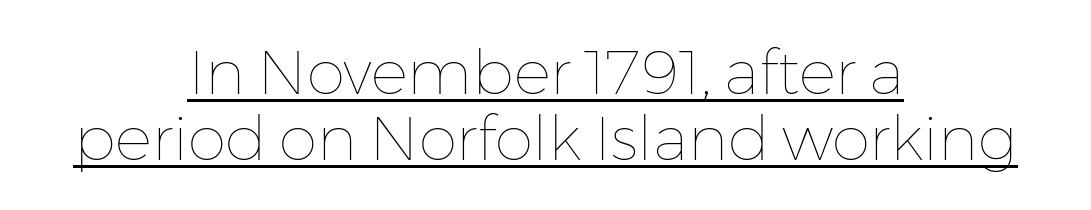
The image shows 62 px thin type, upright; set centered, tight line spacing (1.07x), normal letter spacing, underlined; low stroke contrast and a medium x-height.
